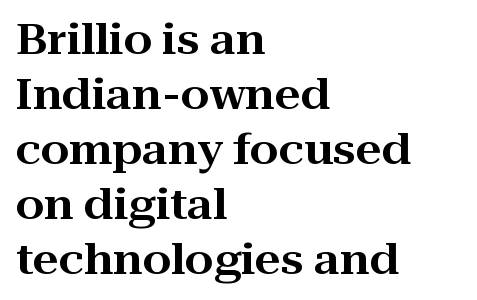
{"serif": "yes", "italic": "no", "width": "wide", "stroke_contrast": "high", "x_height": "medium", "monospaced": "no", "underline": "no", "align": "left", "line_spacing": "normal", "line_spacing_ratio": 1.34, "letter_spacing": "normal", "letter_spacing_em": 0.0, "glyph_px": 41}
